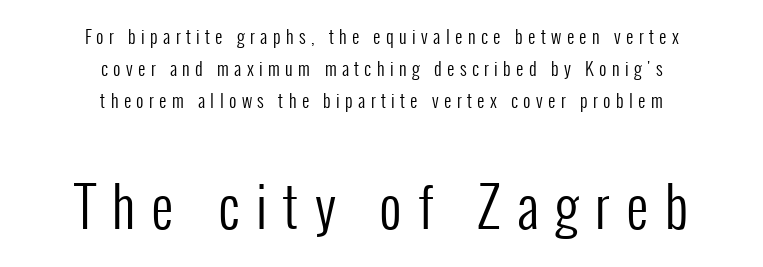
The image shows 55 px regular-weight, condensed sans-serif type, upright; set centered, line spacing 1.79x, unusually wide letter spacing (+0.3 em), not underlined; the second (bottom) block is 3.06x larger; low stroke contrast and a medium x-height.
